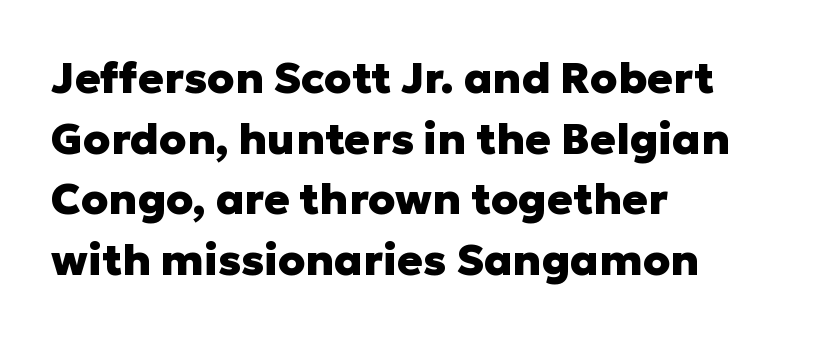
Q: Is the text bold? A: Yes.
Q: Is the text italic (slanted)? A: No, it is upright.
Q: Is the typeface a serif or a sans-serif typeface? A: Sans-serif.
Q: Is the text underlined? A: No.
Q: How is the paragraph aligned? A: Left-aligned.
Q: Is the spacing between letters normal or unusually wide? A: Normal.
Q: Is the spacing between lines tight, normal or loose? A: Normal.
Q: Width (condensed, normal, or wide)? A: Normal.
Q: Stroke contrast? A: Low.
Q: x-height? A: Medium.
Q: Monospaced? A: No.
